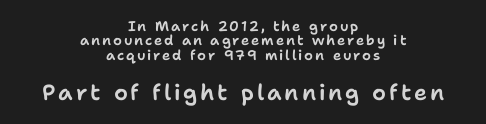
Q: Is the text italic (slanted)? A: No, it is upright.
Q: Is the text underlined? A: No.
Q: How is the paragraph aligned? A: Centered.
Q: Is the spacing between lines tight, normal or loose? A: Tight.
Q: Which block of text is set in a larger size, the first (top) or the second (bottom)? A: The second (bottom) one.
